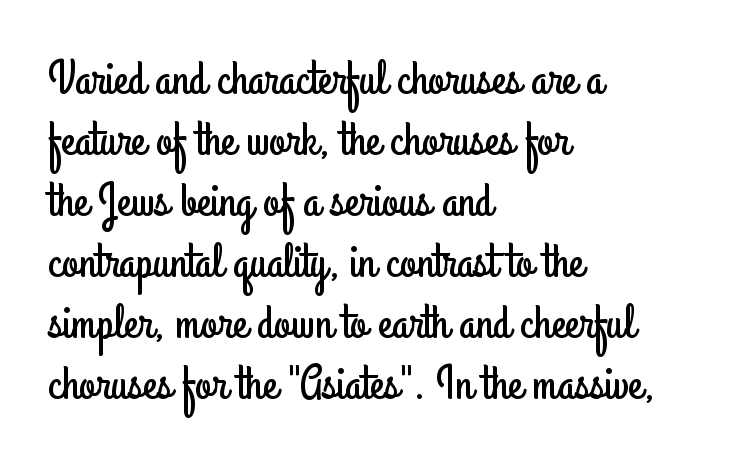
The image shows 47 px condensed sans-serif type; set left-aligned, normal line spacing (1.3x), normal letter spacing, not underlined; low stroke contrast and a small x-height.
